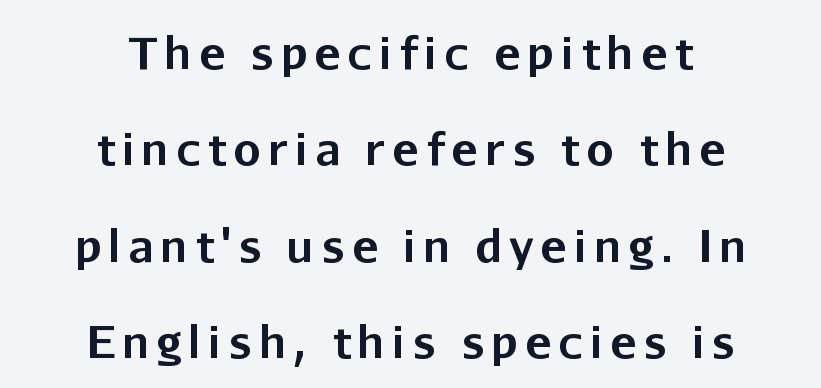
The image shows 44 px bold sans-serif type, upright; set centered, loose line spacing (2.19x), not underlined; low stroke contrast and a medium x-height.
